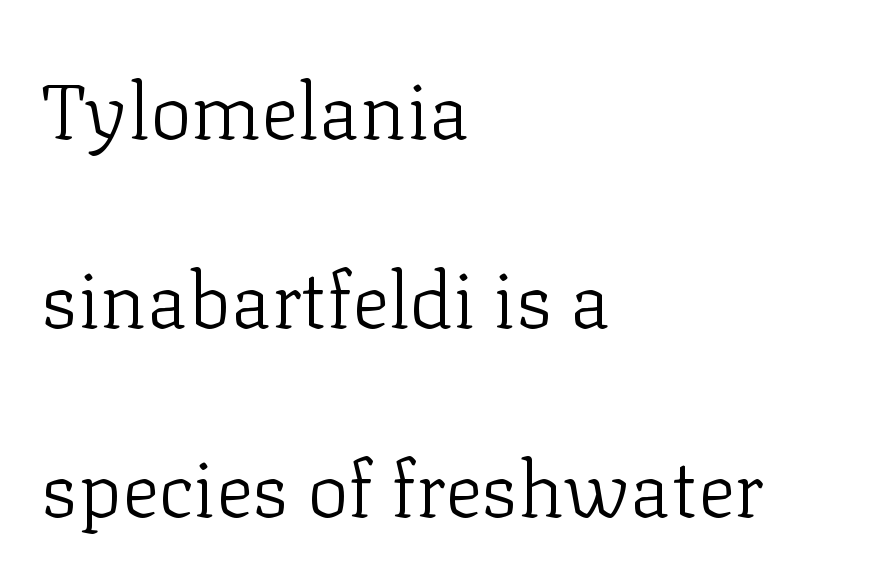
{"serif": "yes", "italic": "no", "bold": "no", "weight": "light", "width": "normal", "stroke_contrast": "low", "x_height": "medium", "monospaced": "no", "underline": "no", "align": "left", "line_spacing": "loose", "line_spacing_ratio": 2.42, "letter_spacing": "normal", "letter_spacing_em": 0.0, "glyph_px": 78}
